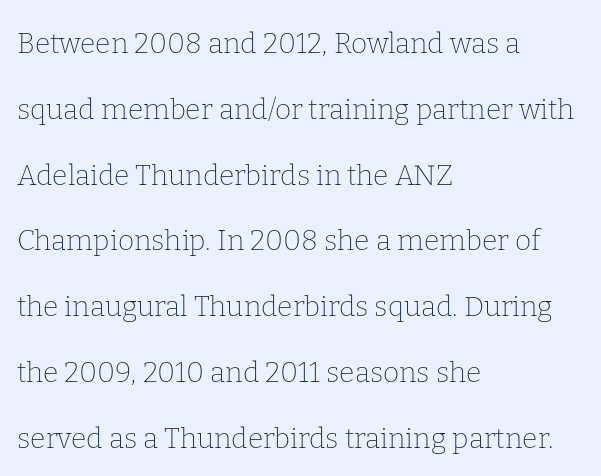
Regarding serifs, this sample has them. These lines are rendered in a variable-pitch font. Plain, unruled lines of type. Here the glyphs are tracked normally, forming tight word shapes. Successive baselines arrive slowly, with a big drop between each. A typesetter would mark this as roman, not italic.
